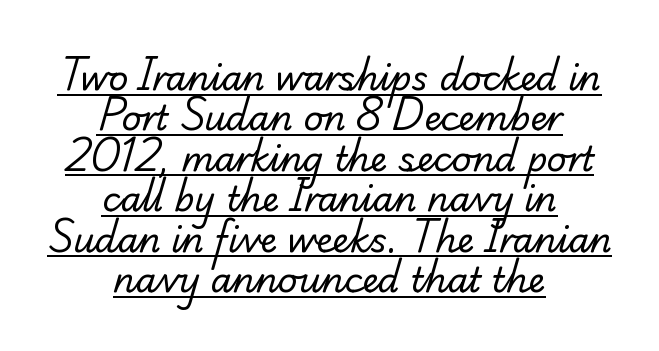
Q: Is the text bold? A: No.
Q: Is the typeface a serif or a sans-serif typeface? A: Serif.
Q: Is the text underlined? A: Yes.
Q: How is the paragraph aligned? A: Centered.
Q: Is the spacing between letters normal or unusually wide? A: Normal.
Q: Width (condensed, normal, or wide)? A: Normal.
Q: Stroke contrast? A: Low.
Q: x-height? A: Small.
Q: Monospaced? A: No.
